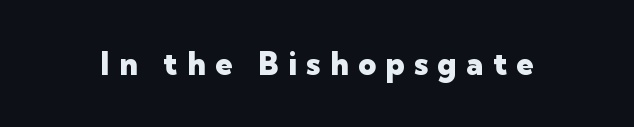
Q: Is the text bold? A: Yes.
Q: Is the text italic (slanted)? A: No, it is upright.
Q: Is the typeface a serif or a sans-serif typeface? A: Sans-serif.
Q: Is the text underlined? A: No.
Q: Is the spacing between letters normal or unusually wide? A: Unusually wide.
Q: Width (condensed, normal, or wide)? A: Normal.
Q: Stroke contrast? A: Low.
Q: x-height? A: Medium.
Q: Monospaced? A: No.
